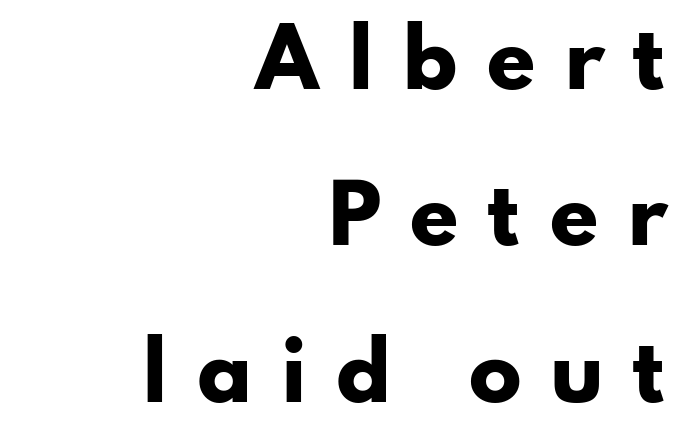
The image shows 79 px heavy, wide sans-serif type, upright; set right-aligned, loose line spacing (1.98x), unusually wide letter spacing (+0.34 em), not underlined; low stroke contrast and a small x-height.
